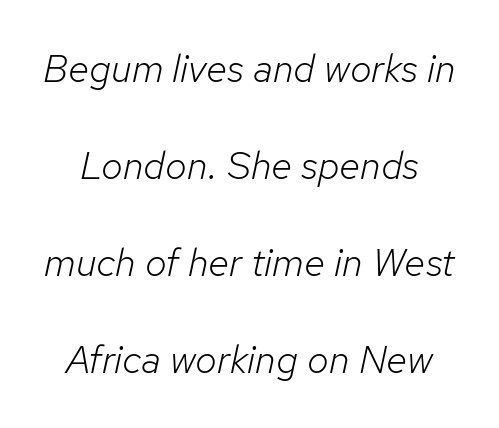
{"italic": "yes", "lean": "right", "slant_degrees": 12, "bold": "no", "weight": "light", "width": "normal", "stroke_contrast": "low", "x_height": "medium", "monospaced": "no", "underline": "no", "line_spacing": "loose", "line_spacing_ratio": 2.49, "letter_spacing": "normal", "letter_spacing_em": 0.0, "glyph_px": 39}
